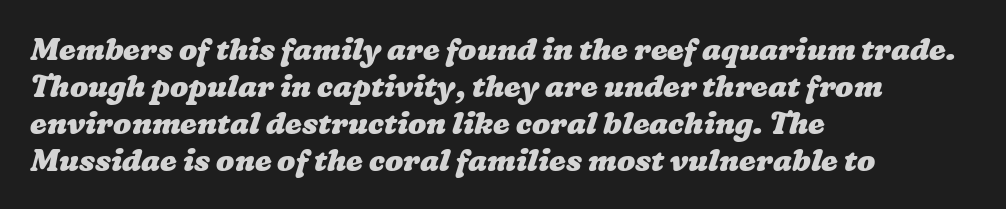
{"bold": "yes", "weight": "heavy", "width": "wide", "stroke_contrast": "low", "x_height": "medium", "monospaced": "no", "underline": "no", "align": "left", "line_spacing_ratio": 1.23, "letter_spacing": "normal", "letter_spacing_em": 0.0, "glyph_px": 30}
